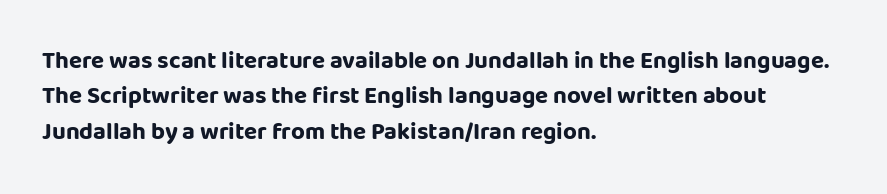
Q: Is the text bold? A: Yes.
Q: Is the text italic (slanted)? A: No, it is upright.
Q: Is the text underlined? A: No.
Q: How is the paragraph aligned? A: Left-aligned.
Q: Is the spacing between letters normal or unusually wide? A: Normal.
Q: Is the spacing between lines tight, normal or loose? A: Normal.
